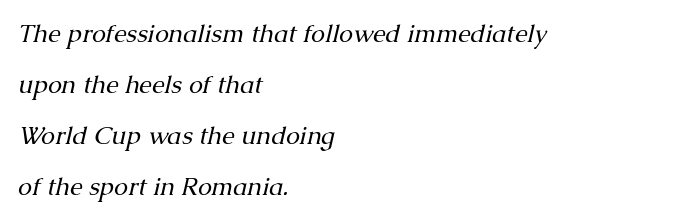
Q: Is the text bold? A: No.
Q: Is the text italic (slanted)? A: Yes, it leans right by about 13 degrees.
Q: Is the text underlined? A: No.
Q: How is the paragraph aligned? A: Left-aligned.
Q: Is the spacing between letters normal or unusually wide? A: Normal.
Q: Is the spacing between lines tight, normal or loose? A: Loose.
